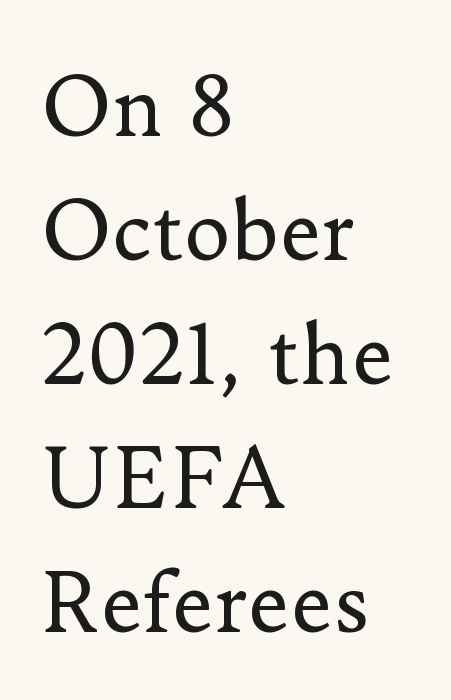
Letters rest on an invisible, unmarked baseline. Layout note: lines flush left. Spacing verdict: proportional, widths tailored to each character. Nothing heavy about these letters — not bold at all.
